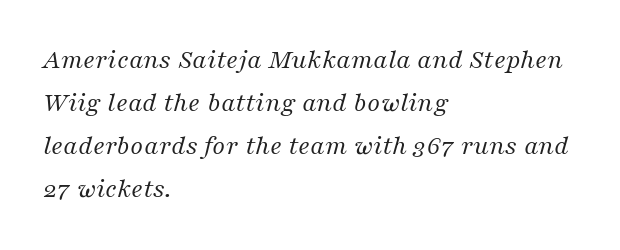
Q: Is the text bold? A: No.
Q: Is the text italic (slanted)? A: Yes, it leans right by about 16 degrees.
Q: Is the typeface a serif or a sans-serif typeface? A: Serif.
Q: Is the text underlined? A: No.
Q: How is the paragraph aligned? A: Left-aligned.
Q: Is the spacing between letters normal or unusually wide? A: Normal.
Q: Is the spacing between lines tight, normal or loose? A: Normal.
Q: Width (condensed, normal, or wide)? A: Normal.
Q: Stroke contrast? A: Medium.
Q: x-height? A: Medium.
Q: Monospaced? A: No.
